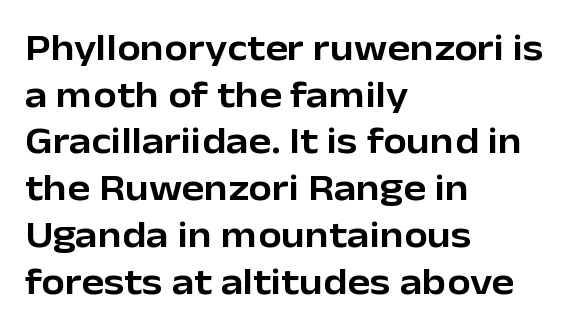
The face used here is proportionally spaced, like ordinary book or web type. These lines are set flush left with a ragged right edge. The typography opts for an upright posture over an oblique one. The line texture is even and compact thanks to regular tracking.
